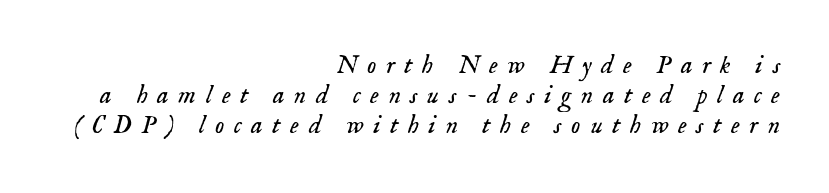
Q: Is the text bold? A: No.
Q: Is the text italic (slanted)? A: Yes, it leans right by about 18 degrees.
Q: Is the text underlined? A: No.
Q: How is the paragraph aligned? A: Right-aligned.
Q: Is the spacing between letters normal or unusually wide? A: Unusually wide.
